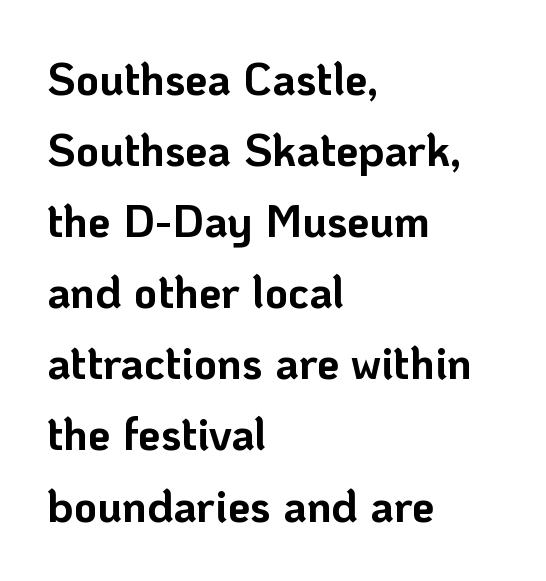
Q: Is the text bold? A: Yes.
Q: Is the text italic (slanted)? A: No, it is upright.
Q: Is the typeface a serif or a sans-serif typeface? A: Sans-serif.
Q: Is the text underlined? A: No.
Q: How is the paragraph aligned? A: Left-aligned.
Q: Is the spacing between letters normal or unusually wide? A: Normal.
Q: Is the spacing between lines tight, normal or loose? A: Normal.
Q: Width (condensed, normal, or wide)? A: Normal.
Q: Stroke contrast? A: Low.
Q: x-height? A: Medium.
Q: Monospaced? A: No.
